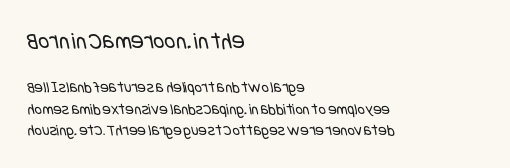
Q: Is the text bold? A: No.
Q: Is the text underlined? A: No.
Q: How is the paragraph aligned? A: Left-aligned.
Q: Is the spacing between letters normal or unusually wide? A: Normal.
Q: Is the spacing between lines tight, normal or loose? A: Normal.
Q: Which block of text is set in a larger size, the first (top) or the second (bottom)? A: The first (top) one.
